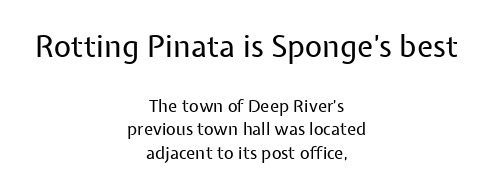
The image shows 30 px regular-weight sans-serif type, upright; set centered, normal line spacing (1.39x), normal letter spacing, not underlined; the first (top) block is 1.76x larger; low stroke contrast and a medium x-height.
